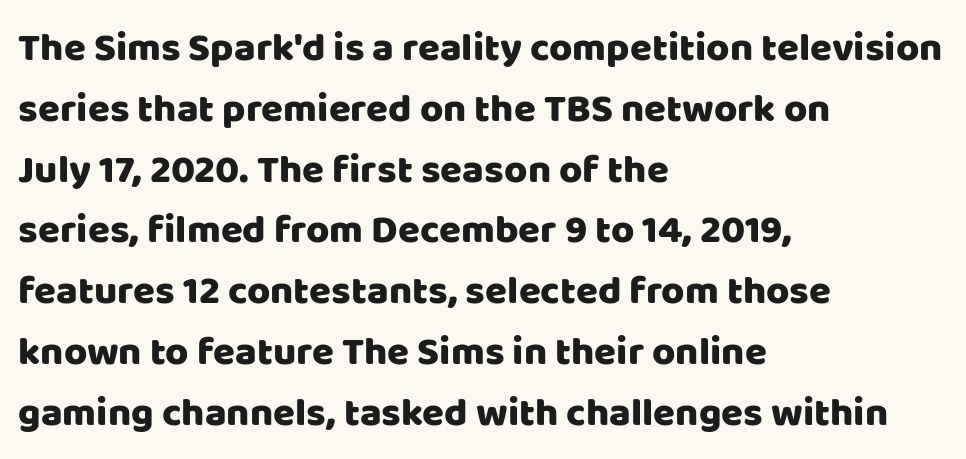
Q: Is the text italic (slanted)? A: No, it is upright.
Q: Is the typeface a serif or a sans-serif typeface? A: Sans-serif.
Q: Is the text underlined? A: No.
Q: How is the paragraph aligned? A: Left-aligned.
Q: Is the spacing between letters normal or unusually wide? A: Normal.
Q: Is the spacing between lines tight, normal or loose? A: Normal.
Q: Width (condensed, normal, or wide)? A: Normal.
Q: Stroke contrast? A: Low.
Q: x-height? A: Large.
Q: Monospaced? A: No.
